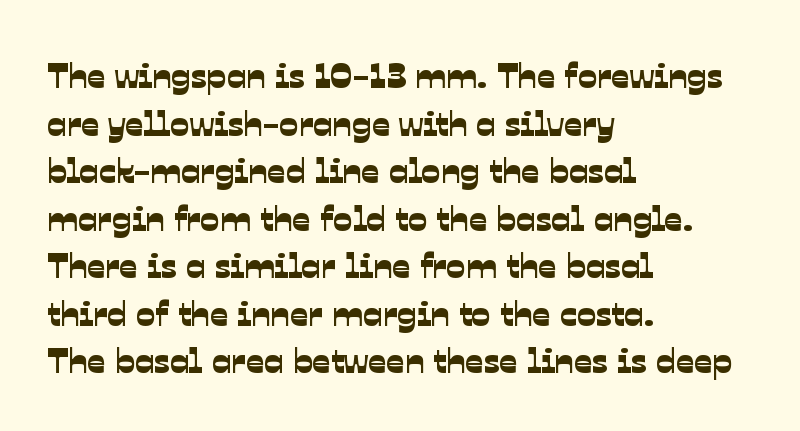
{"serif": "no", "width": "normal", "stroke_contrast": "low", "x_height": "medium", "monospaced": "no", "underline": "no", "align": "left", "line_spacing": "normal", "line_spacing_ratio": 1.32, "letter_spacing": "normal", "letter_spacing_em": 0.0, "glyph_px": 36}
